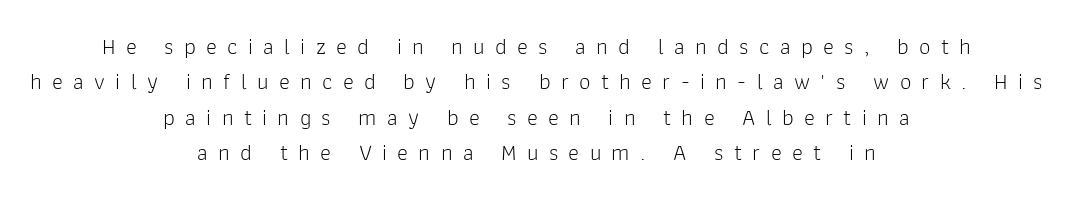
The strokes are not fattened; the text isn't bold. Lines of text with bare space underneath. Does extra space separate the letters? Yes, quite a lot of it. Line spacing here is normal. The lines are quadded center. Upright lettering throughout.
